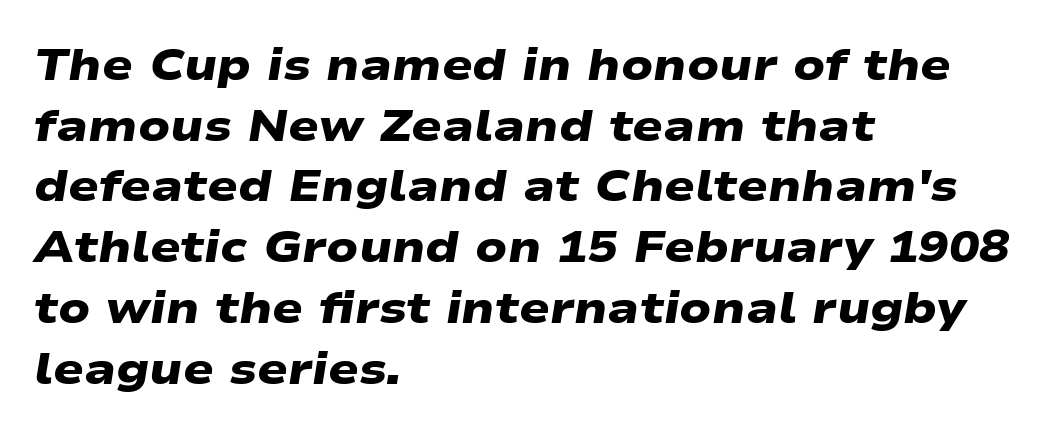
Look at the tracking — it's just the regular setting, nothing added. This block has exactly the height ordinary leading produces. Visually the block forms a straight wall on the left and a jagged coastline on the right. No word sits above an underline. Think of a printed novel: that variable character pitch is what you see here. Stroke thickness is high; the sample reads as a true bold.
